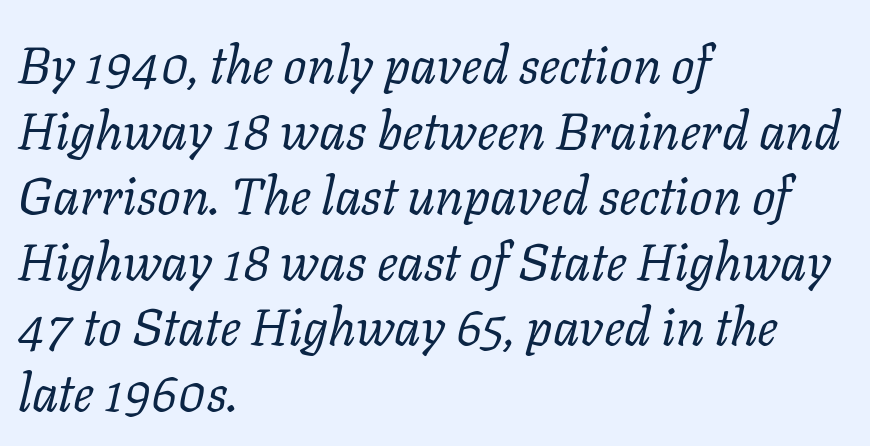
The image shows 52 px regular-weight serif type, italic (leaning right); set left-aligned, normal line spacing (1.26x), normal letter spacing, not underlined; low stroke contrast and a medium x-height.
